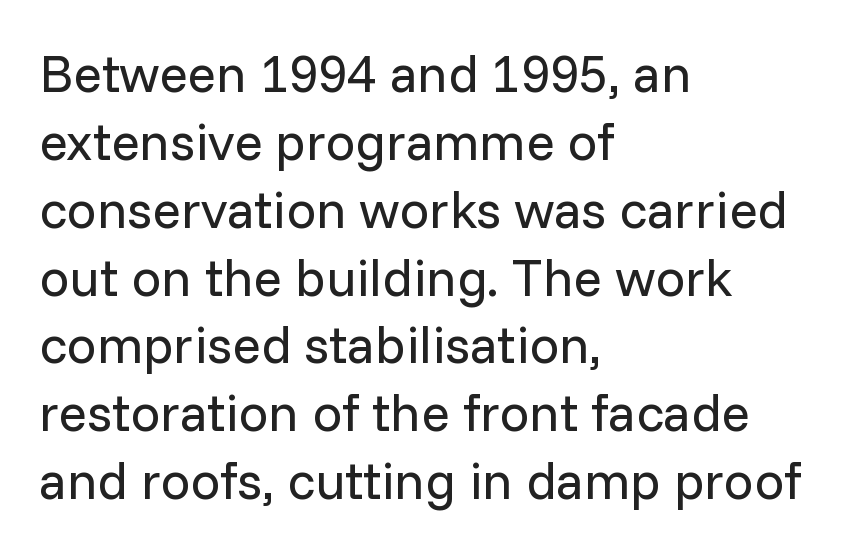
I'd call this a sans setting — the letters go barefoot. No extra ink here — the face is not bold. Tracking value appears to be zero — textbook default spacing. Upright lettering throughout. The glyphs are unaccompanied by any horizontal stroke below them. This sample is left-justified, so line endings fall wherever the words run out.
